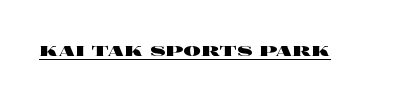
Q: Is the text bold? A: Yes.
Q: Is the text italic (slanted)? A: No, it is upright.
Q: Is the text underlined? A: Yes.
Q: Is the spacing between letters normal or unusually wide? A: Normal.
